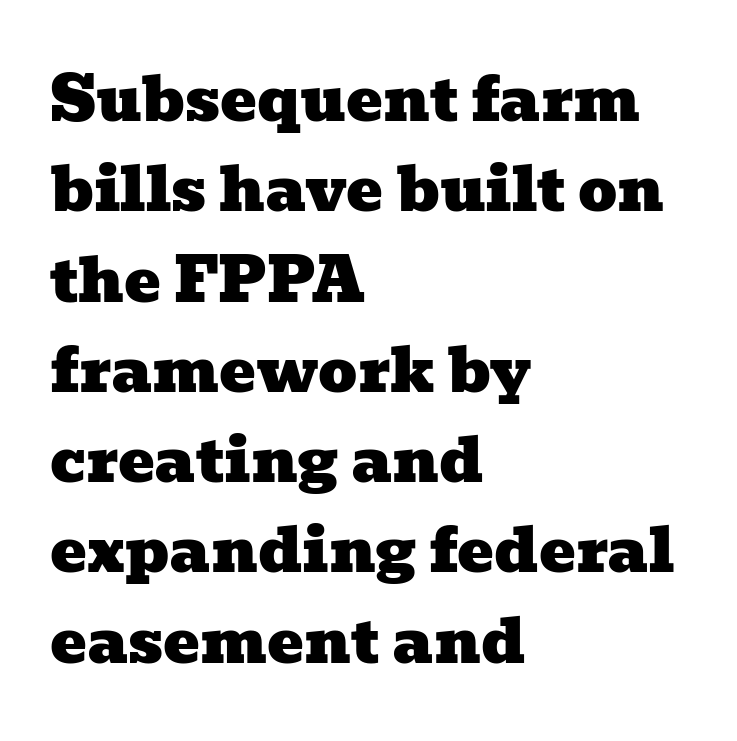
{"serif": "yes", "width": "wide", "stroke_contrast": "low", "x_height": "medium", "monospaced": "no", "underline": "no", "align": "left", "line_spacing": "normal", "line_spacing_ratio": 1.48, "letter_spacing": "normal", "letter_spacing_em": 0.0, "glyph_px": 61}
